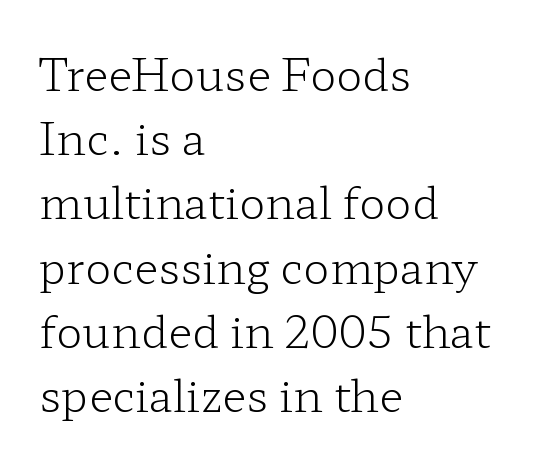
Q: Is the text bold? A: No.
Q: Is the text italic (slanted)? A: No, it is upright.
Q: Is the typeface a serif or a sans-serif typeface? A: Serif.
Q: Is the text underlined? A: No.
Q: How is the paragraph aligned? A: Left-aligned.
Q: Is the spacing between letters normal or unusually wide? A: Normal.
Q: Is the spacing between lines tight, normal or loose? A: Normal.
Q: Width (condensed, normal, or wide)? A: Wide.
Q: Stroke contrast? A: Low.
Q: x-height? A: Medium.
Q: Monospaced? A: No.
